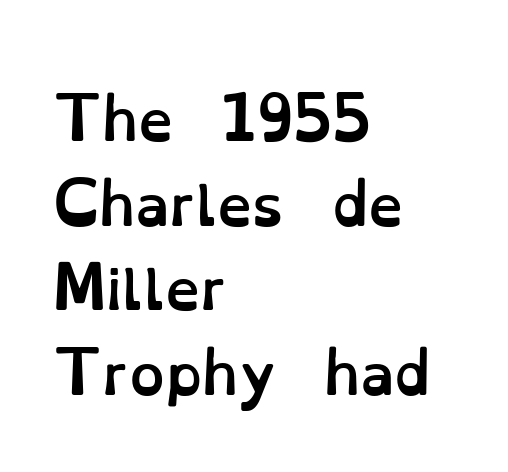
{"italic": "no", "bold": "yes", "weight": "semibold", "width": "normal", "stroke_contrast": "low", "x_height": "small", "monospaced": "no", "underline": "no", "align": "left", "line_spacing": "normal", "line_spacing_ratio": 1.51, "letter_spacing": "normal", "letter_spacing_em": 0.0, "glyph_px": 56}
